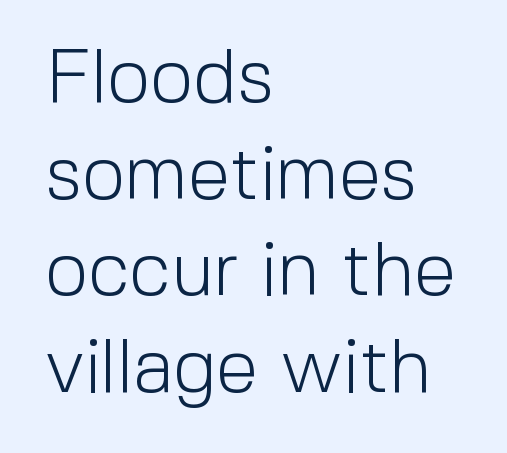
The line-height multiplier appears to be the usual default. Note the varied advance widths — an 'i' is clearly narrower than an 'm'. Here the glyphs are tracked normally, forming tight word shapes. Upright lettering throughout. Has an underline been added? It has not. Caption: multi-line text, flush left, ragged right.
